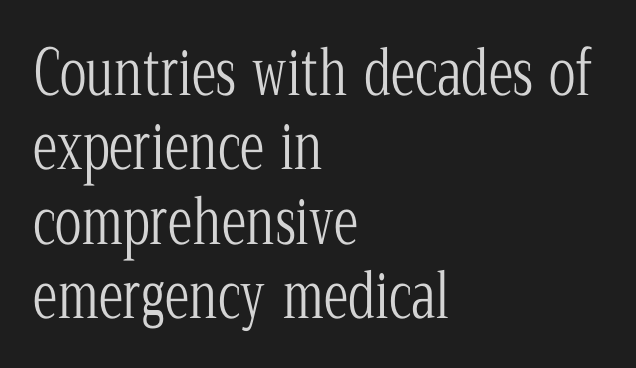
Q: Is the text bold? A: No.
Q: Is the text italic (slanted)? A: No, it is upright.
Q: Is the typeface a serif or a sans-serif typeface? A: Serif.
Q: Is the text underlined? A: No.
Q: How is the paragraph aligned? A: Left-aligned.
Q: Is the spacing between letters normal or unusually wide? A: Normal.
Q: Width (condensed, normal, or wide)? A: Condensed.
Q: Stroke contrast? A: Low.
Q: x-height? A: Medium.
Q: Monospaced? A: No.
